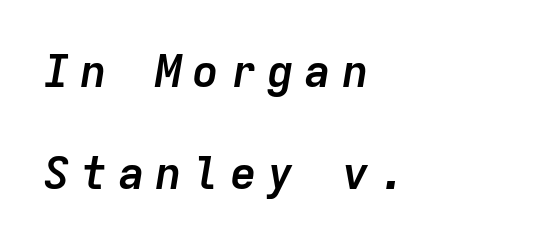
The image shows 45 px semibold type, italic (leaning right), monospaced; set left-aligned, loose line spacing (2.27x), unusually wide letter spacing (+0.23 em), not underlined; low stroke contrast and a medium x-height.
